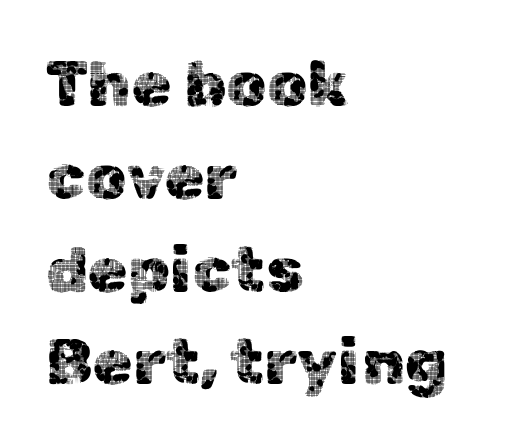
Q: Is the text italic (slanted)? A: No, it is upright.
Q: Is the typeface a serif or a sans-serif typeface? A: Sans-serif.
Q: Is the text underlined? A: No.
Q: How is the paragraph aligned? A: Left-aligned.
Q: Is the spacing between letters normal or unusually wide? A: Normal.
Q: Is the spacing between lines tight, normal or loose? A: Normal.
Q: Width (condensed, normal, or wide)? A: Normal.
Q: x-height? A: Medium.
Q: Monospaced? A: No.
